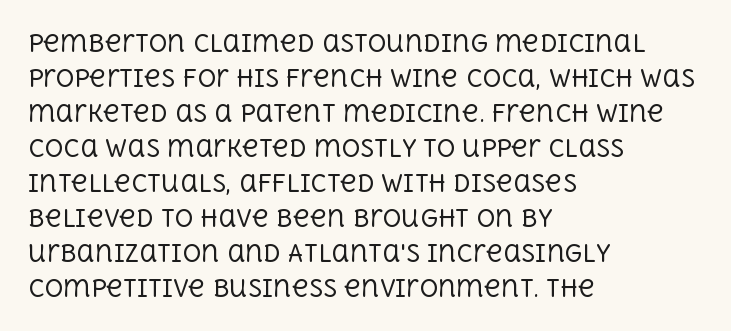
The image shows 23 px text type, upright; set left-aligned, normal line spacing (1.52x), normal letter spacing, not underlined.
